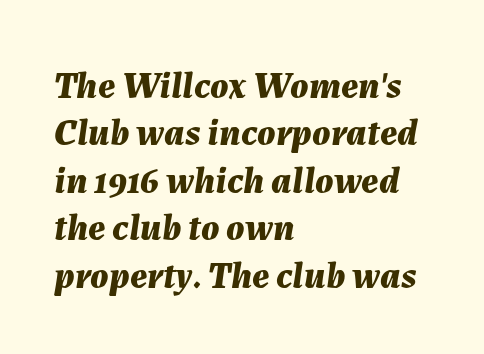
The image shows 38 px bold type, italic (leaning right); set left-aligned, normal line spacing (1.25x), normal letter spacing, not underlined; medium stroke contrast and a medium x-height.
